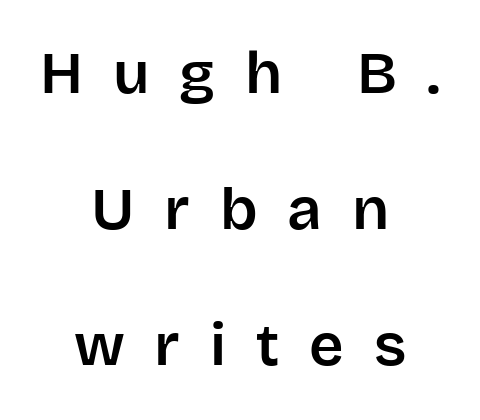
Q: Is the text italic (slanted)? A: No, it is upright.
Q: Is the typeface a serif or a sans-serif typeface? A: Sans-serif.
Q: Is the text underlined? A: No.
Q: How is the paragraph aligned? A: Centered.
Q: Is the spacing between letters normal or unusually wide? A: Unusually wide.
Q: Is the spacing between lines tight, normal or loose? A: Loose.
Q: Width (condensed, normal, or wide)? A: Normal.
Q: Stroke contrast? A: Low.
Q: x-height? A: Large.
Q: Monospaced? A: No.
